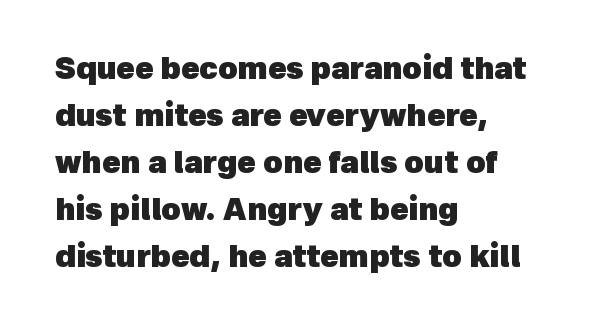
{"serif": "no", "bold": "yes", "weight": "heavy", "width": "normal", "x_height": "medium", "monospaced": "no", "underline": "no", "align": "left", "line_spacing": "normal", "line_spacing_ratio": 1.57, "letter_spacing": "normal", "letter_spacing_em": 0.0, "glyph_px": 30}
